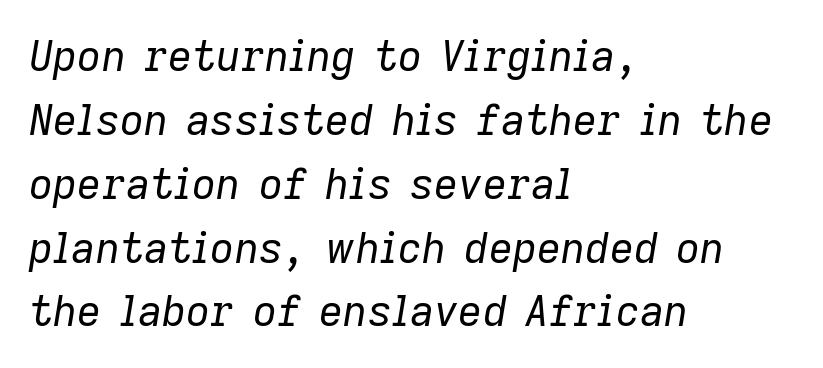
The image shows 42 px regular-weight type, italic (leaning right); set left-aligned, normal line spacing (1.52x), normal letter spacing, not underlined; low stroke contrast and a medium x-height.
